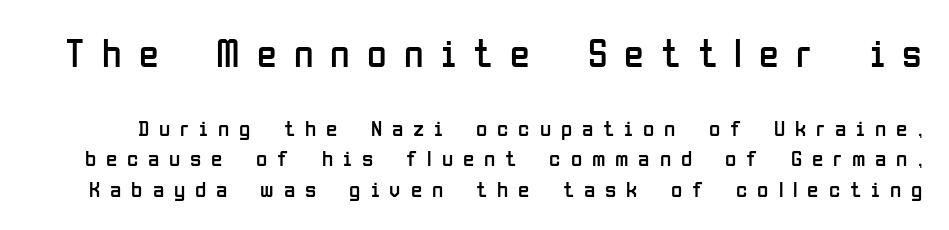
The image shows 40 px regular-weight, condensed sans-serif type, upright; set normal line spacing (1.34x), unusually wide letter spacing (+0.43 em), not underlined; the first (top) block is 1.74x larger; low stroke contrast and a medium x-height.
